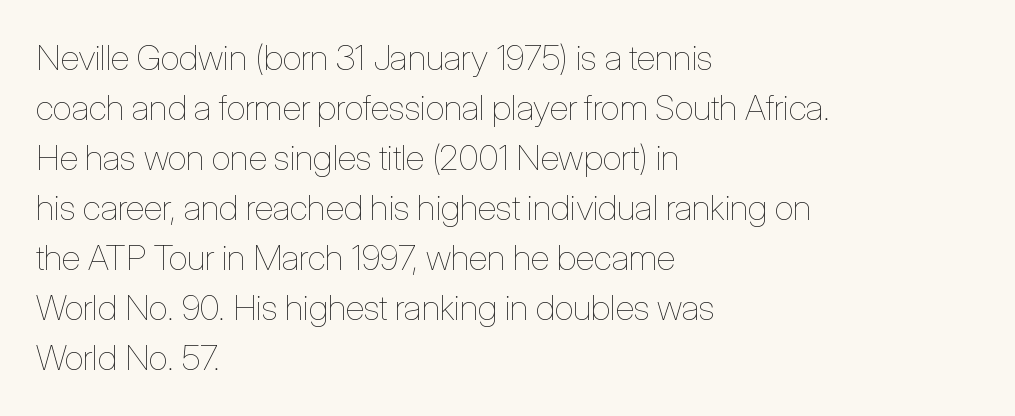
{"italic": "no", "bold": "no", "weight": "thin", "width": "condensed", "stroke_contrast": "low", "x_height": "medium", "monospaced": "no", "underline": "no", "align": "left", "line_spacing": "normal", "line_spacing_ratio": 1.43, "letter_spacing": "normal", "letter_spacing_em": 0.0, "glyph_px": 35}
